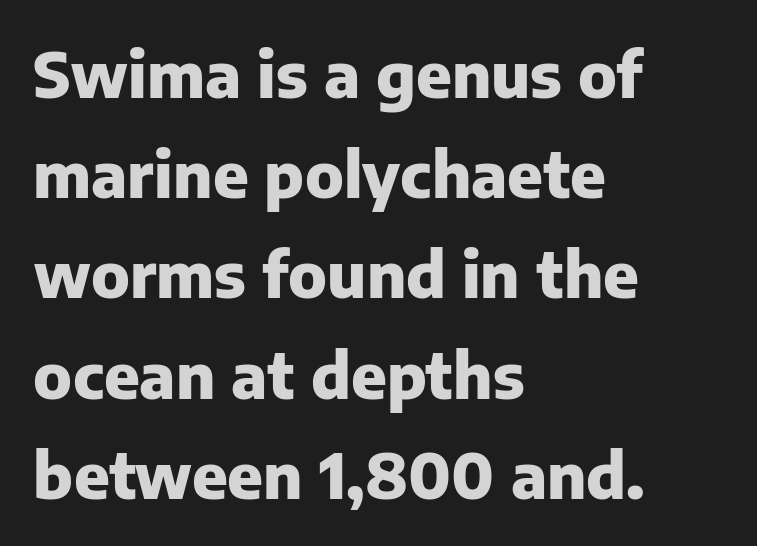
{"serif": "no", "italic": "no", "bold": "yes", "weight": "heavy", "width": "normal", "stroke_contrast": "low", "x_height": "medium", "monospaced": "no", "underline": "no", "align": "left", "line_spacing": "normal", "line_spacing_ratio": 1.59, "letter_spacing": "normal", "letter_spacing_em": 0.0, "glyph_px": 63}
